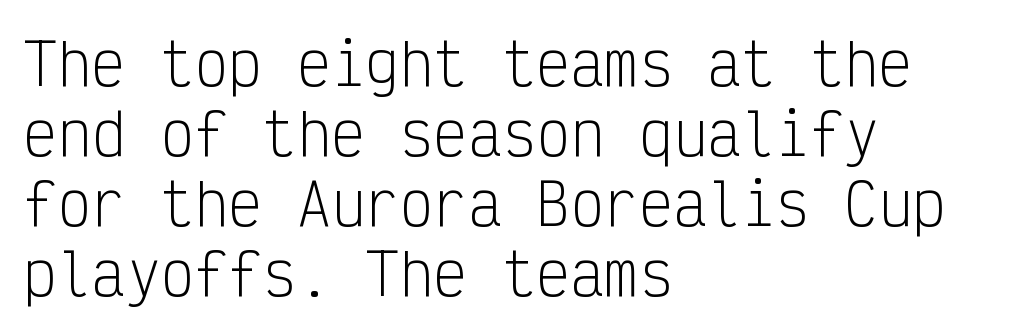
{"serif": "no", "italic": "no", "bold": "no", "weight": "light", "width": "condensed", "stroke_contrast": "low", "x_height": "medium", "monospaced": "yes", "underline": "no", "align": "left", "line_spacing_ratio": 1.23, "letter_spacing": "normal", "letter_spacing_em": 0.0, "glyph_px": 57}
